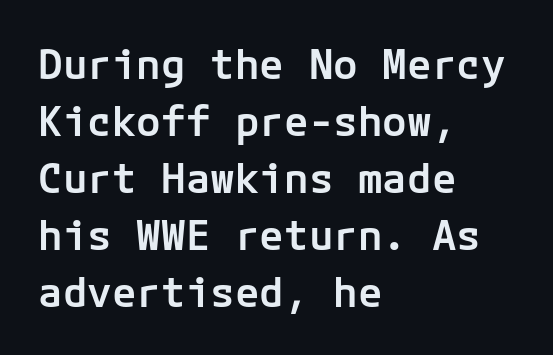
The image shows 41 px semibold sans-serif type, upright; set left-aligned, normal line spacing (1.39x), normal letter spacing, not underlined; low stroke contrast and a medium x-height.
